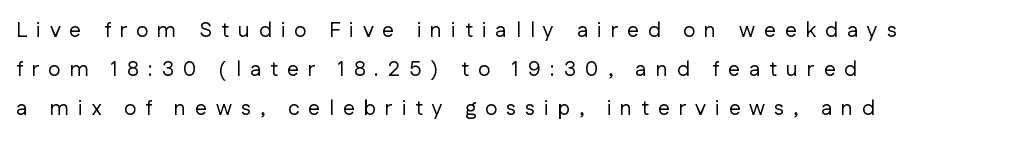
Italic? Not at all — the glyphs are vertical. The ragged edge is on the right, which tells us the setting is flush left. Plain, unruled lines of type. The tracking jumps out immediately: characters are airy and widely separated.
